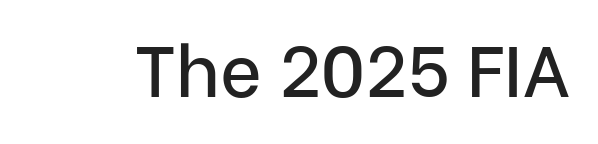
Q: Is the text italic (slanted)? A: No, it is upright.
Q: Is the typeface a serif or a sans-serif typeface? A: Sans-serif.
Q: Is the text underlined? A: No.
Q: Is the spacing between letters normal or unusually wide? A: Normal.
Q: Width (condensed, normal, or wide)? A: Normal.
Q: Stroke contrast? A: Low.
Q: x-height? A: Medium.
Q: Monospaced? A: No.
